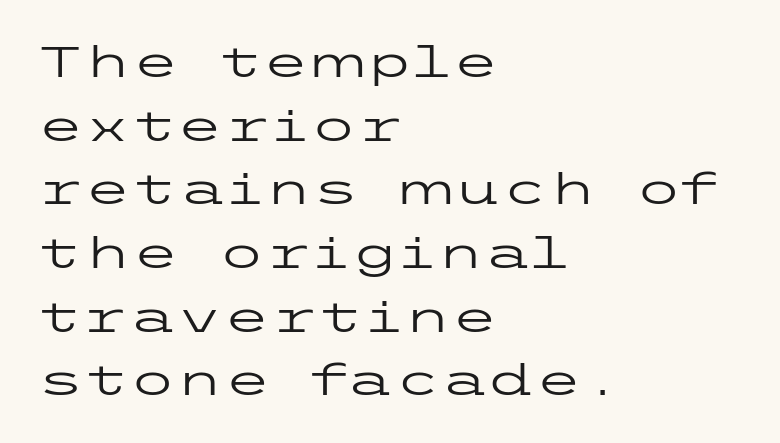
{"serif": "no", "italic": "no", "bold": "no", "weight": "regular", "width": "wide", "stroke_contrast": "low", "x_height": "medium", "underline": "no", "align": "left", "line_spacing": "normal", "line_spacing_ratio": 1.48, "letter_spacing": "normal", "letter_spacing_em": 0.0, "glyph_px": 43}
